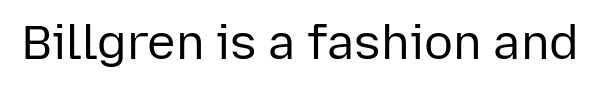
The image shows 48 px regular-weight sans-serif type, upright; set normal letter spacing, not underlined; low stroke contrast and a medium x-height.
